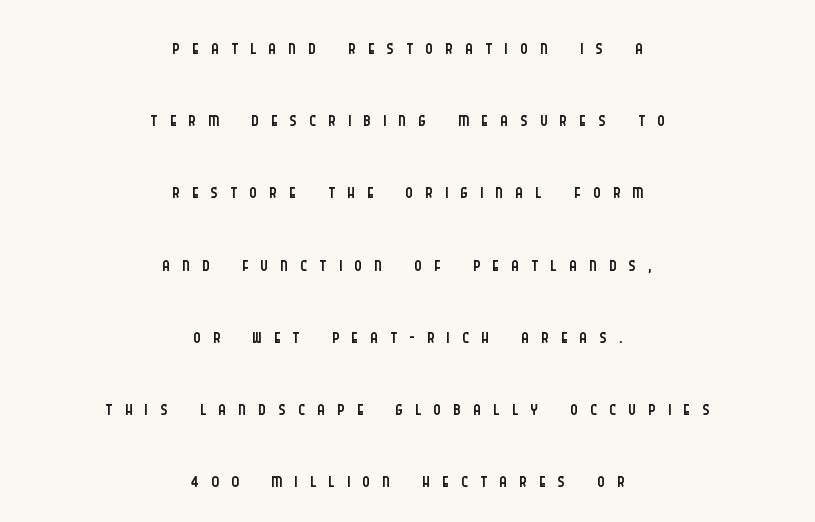
Q: Is the text bold? A: No.
Q: Is the text italic (slanted)? A: No, it is upright.
Q: Is the typeface a serif or a sans-serif typeface? A: Sans-serif.
Q: Is the text underlined? A: No.
Q: How is the paragraph aligned? A: Centered.
Q: Is the spacing between letters normal or unusually wide? A: Unusually wide.
Q: Is the spacing between lines tight, normal or loose? A: Loose.
Q: Width (condensed, normal, or wide)? A: Condensed.
Q: Stroke contrast? A: Low.
Q: x-height? A: Large.
Q: Monospaced? A: No.
